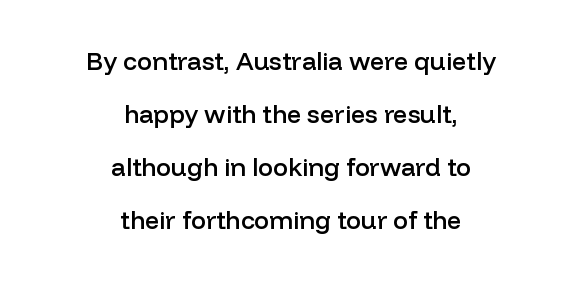
{"italic": "no", "bold": "semi", "underline": "no", "align": "center", "line_spacing": "loose", "line_spacing_ratio": 2.12, "letter_spacing": "normal", "letter_spacing_em": 0.0, "glyph_px": 25}
